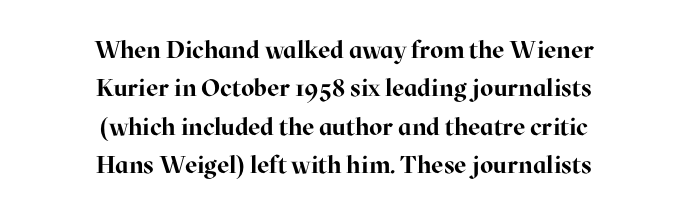
Q: Is the text bold? A: Yes.
Q: Is the text italic (slanted)? A: No, it is upright.
Q: Is the text underlined? A: No.
Q: How is the paragraph aligned? A: Centered.
Q: Is the spacing between letters normal or unusually wide? A: Normal.
Q: Is the spacing between lines tight, normal or loose? A: Normal.
